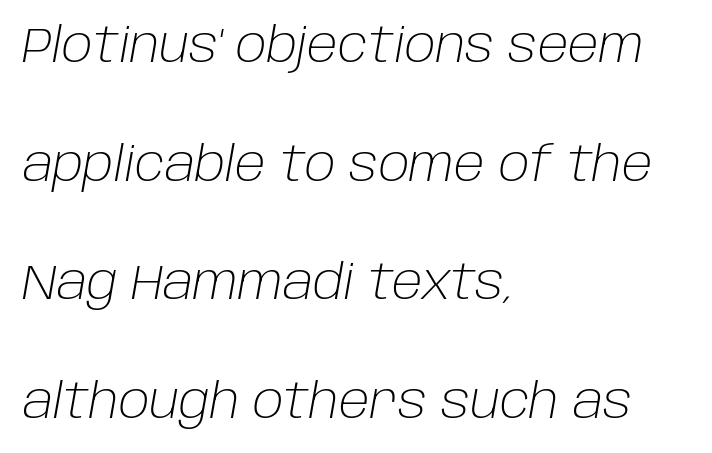
The image shows 48 px light type, italic (leaning right); set left-aligned, loose line spacing (2.47x), normal letter spacing, not underlined; low stroke contrast and a large x-height.
